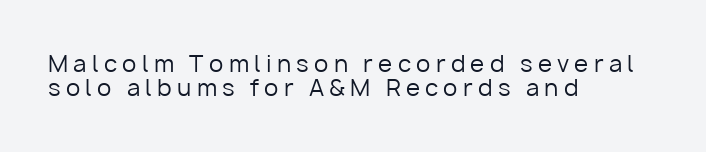
Anything drawn beneath the words? Only blank space. The font sits on the lighter half of the weight spectrum, regular included. Leading: reduced. The lettering holds an erect, upright posture throughout. Alignment: flush left.
